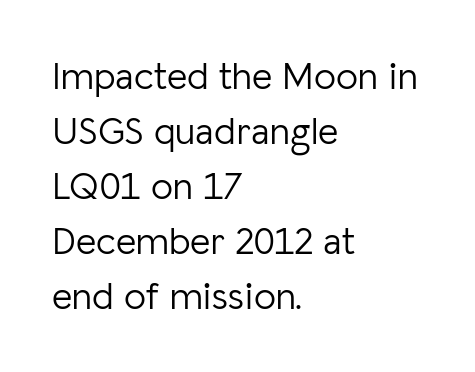
{"serif": "no", "italic": "no", "bold": "no", "weight": "light", "width": "normal", "stroke_contrast": "low", "x_height": "medium", "monospaced": "no", "underline": "no", "align": "left", "line_spacing": "normal", "line_spacing_ratio": 1.41, "letter_spacing": "normal", "letter_spacing_em": 0.0, "glyph_px": 39}
